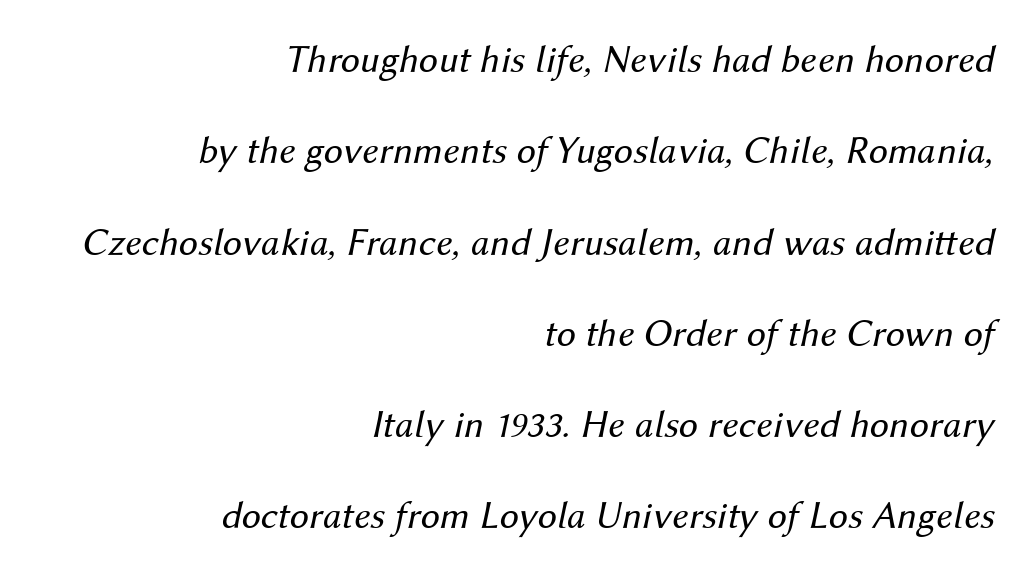
The image shows 39 px regular-weight type, italic (leaning right); set right-aligned, loose line spacing (2.34x), normal letter spacing, not underlined; medium stroke contrast and a medium x-height.
